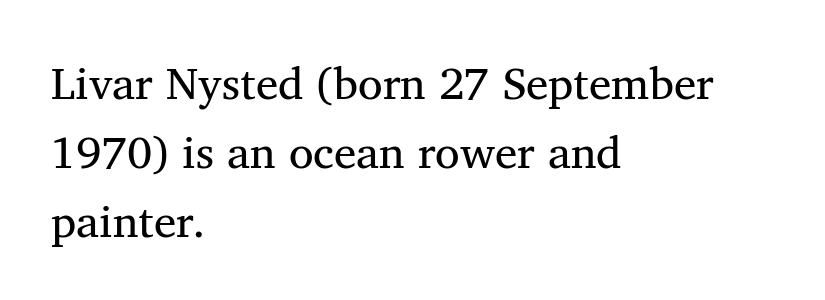
The image shows 45 px serif type, upright; set left-aligned, normal line spacing (1.53x), normal letter spacing, not underlined; medium stroke contrast and a medium x-height.
